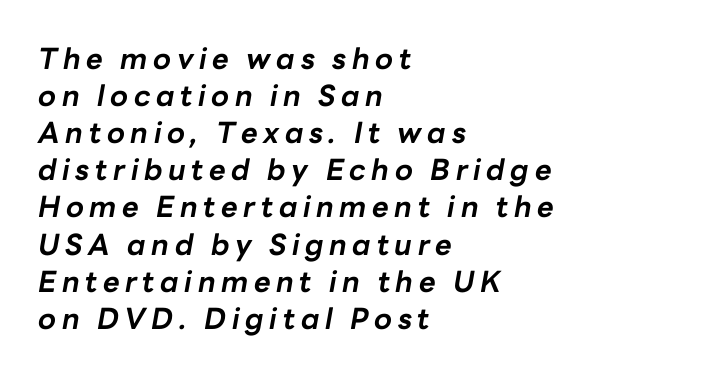
This sample has the flowing, uneven cadence of proportional lettering. If you drew a line through each stem, it would be angled. What weight is shown? A full bold with thick strokes. Teacher's note: observe the even left margin — that is flush-left alignment.
